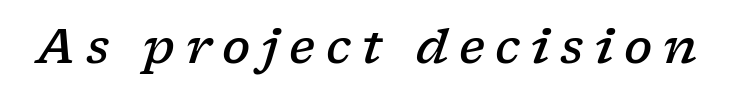
Q: Is the text bold? A: Semi-bold.
Q: Is the text italic (slanted)? A: Yes, it leans right by about 17 degrees.
Q: Is the typeface a serif or a sans-serif typeface? A: Serif.
Q: Is the text underlined? A: No.
Q: Is the spacing between letters normal or unusually wide? A: Unusually wide.
Q: Width (condensed, normal, or wide)? A: Wide.
Q: Stroke contrast? A: Low.
Q: x-height? A: Medium.
Q: Monospaced? A: No.
